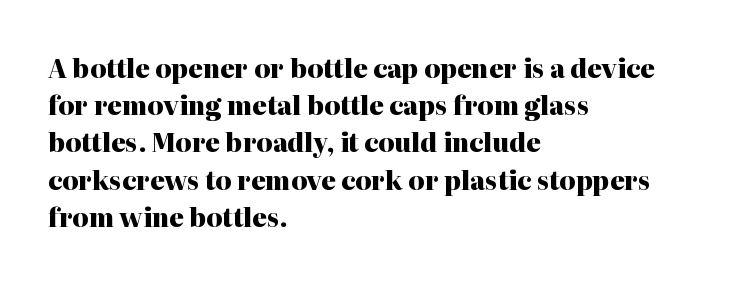
{"italic": "no", "bold": "yes", "underline": "no", "align": "left", "line_spacing": "normal", "line_spacing_ratio": 1.49, "letter_spacing": "normal", "letter_spacing_em": 0.0, "glyph_px": 25}
